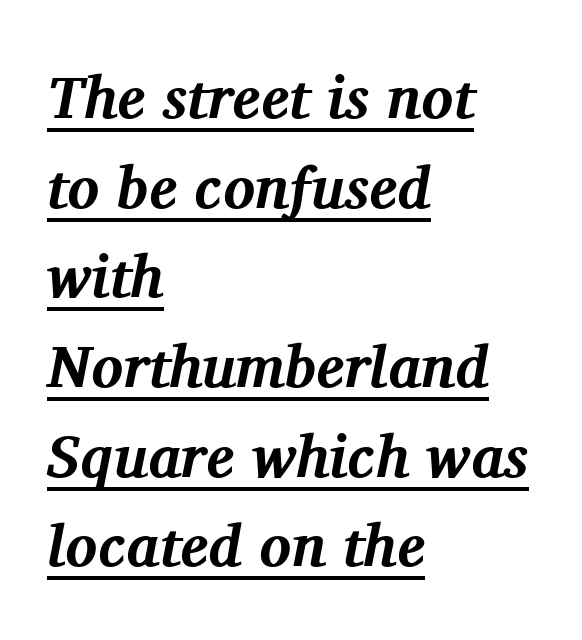
{"serif": "yes", "italic": "yes", "lean": "right", "slant_degrees": 11, "bold": "yes", "weight": "bold", "width": "normal", "stroke_contrast": "medium", "x_height": "medium", "monospaced": "no", "underline": "yes", "align": "left", "line_spacing": "normal", "line_spacing_ratio": 1.52, "letter_spacing": "normal", "letter_spacing_em": 0.0, "glyph_px": 59}
